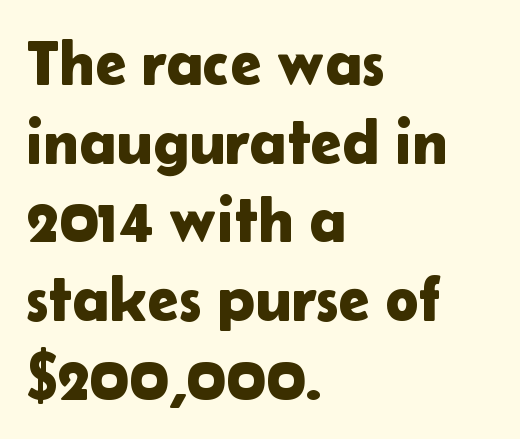
Q: Is the text italic (slanted)? A: No, it is upright.
Q: Is the typeface a serif or a sans-serif typeface? A: Sans-serif.
Q: Is the text underlined? A: No.
Q: How is the paragraph aligned? A: Left-aligned.
Q: Is the spacing between letters normal or unusually wide? A: Normal.
Q: Is the spacing between lines tight, normal or loose? A: Normal.
Q: Width (condensed, normal, or wide)? A: Normal.
Q: Stroke contrast? A: Low.
Q: x-height? A: Medium.
Q: Monospaced? A: No.
